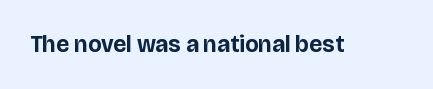
{"italic": "no", "bold": "yes", "underline": "no", "letter_spacing": "normal", "letter_spacing_em": 0.0, "glyph_px": 23}
